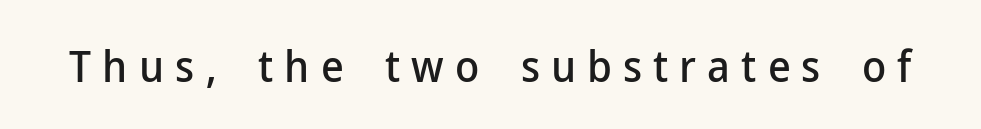
Q: Is the text italic (slanted)? A: No, it is upright.
Q: Is the typeface a serif or a sans-serif typeface? A: Sans-serif.
Q: Is the text underlined? A: No.
Q: Is the spacing between letters normal or unusually wide? A: Unusually wide.
Q: Width (condensed, normal, or wide)? A: Normal.
Q: Stroke contrast? A: Low.
Q: x-height? A: Medium.
Q: Monospaced? A: No.
